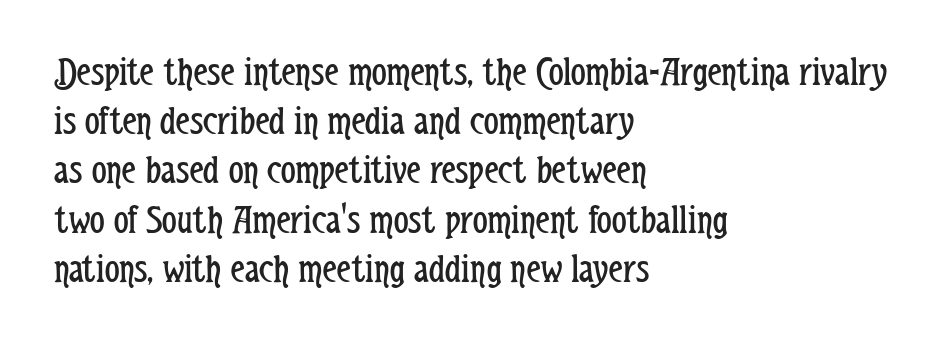
Q: Is the text bold? A: No.
Q: Is the text italic (slanted)? A: No, it is upright.
Q: Is the typeface a serif or a sans-serif typeface? A: Sans-serif.
Q: Is the text underlined? A: No.
Q: How is the paragraph aligned? A: Left-aligned.
Q: Is the spacing between letters normal or unusually wide? A: Normal.
Q: Width (condensed, normal, or wide)? A: Condensed.
Q: Stroke contrast? A: Low.
Q: x-height? A: Medium.
Q: Monospaced? A: No.
